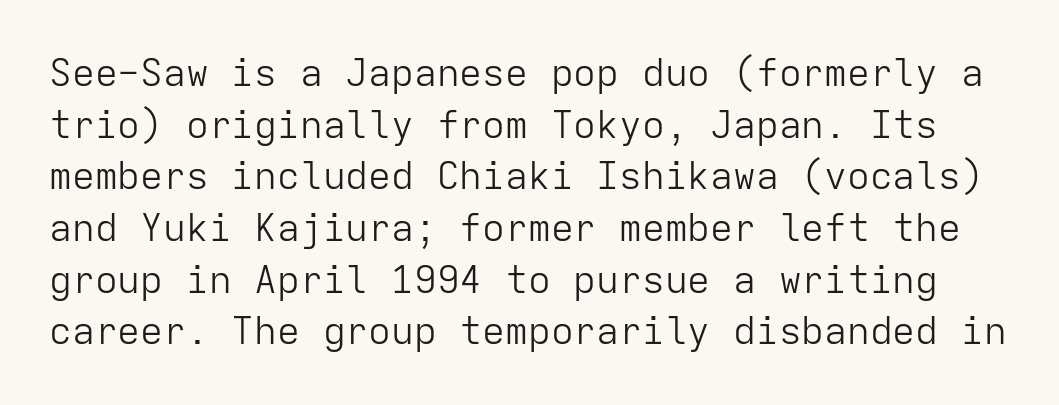
Q: Is the text bold? A: No.
Q: Is the text italic (slanted)? A: No, it is upright.
Q: Is the typeface a serif or a sans-serif typeface? A: Sans-serif.
Q: Is the text underlined? A: No.
Q: Is the spacing between letters normal or unusually wide? A: Normal.
Q: Is the spacing between lines tight, normal or loose? A: Normal.
Q: Width (condensed, normal, or wide)? A: Normal.
Q: Stroke contrast? A: Low.
Q: x-height? A: Medium.
Q: Monospaced? A: Yes.
